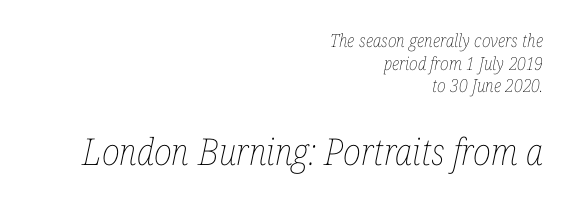
Character size in the trailing block exceeds that of the leading block. Summary of weight: not heavy and not bold. The whole block is typeset with a tilt. The baseline area is clear.
